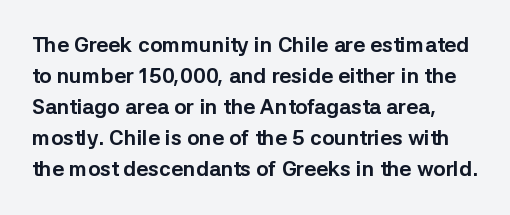
Q: Is the text bold? A: Yes.
Q: Is the text italic (slanted)? A: No, it is upright.
Q: Is the text underlined? A: No.
Q: Is the spacing between letters normal or unusually wide? A: Normal.
Q: Is the spacing between lines tight, normal or loose? A: Normal.
